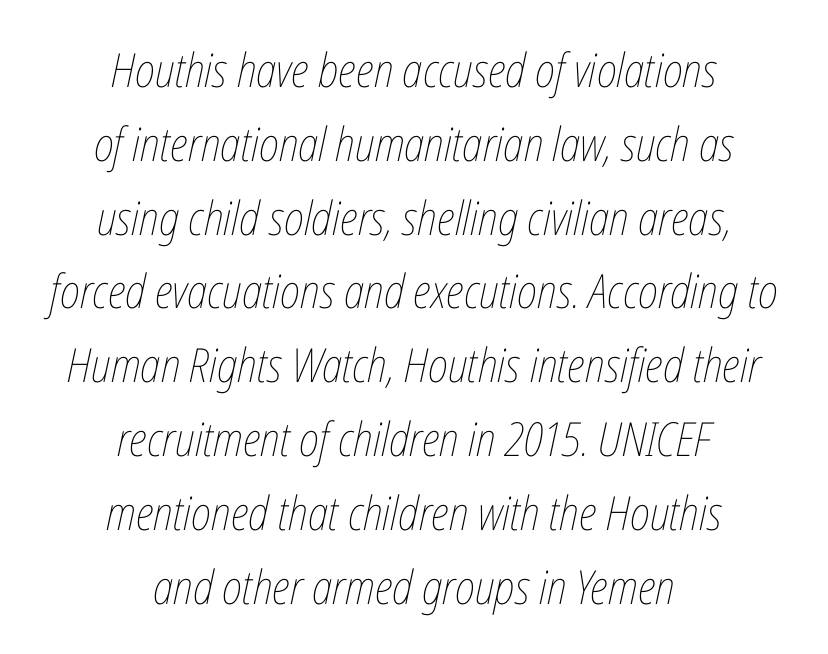
No letter is thick-stroked: the sample isn't bold. The passage is arranged like a title page — every line centered. Proportional: the letters do not fall into vertical columns. Each new line begins a customary step beneath the previous one.
